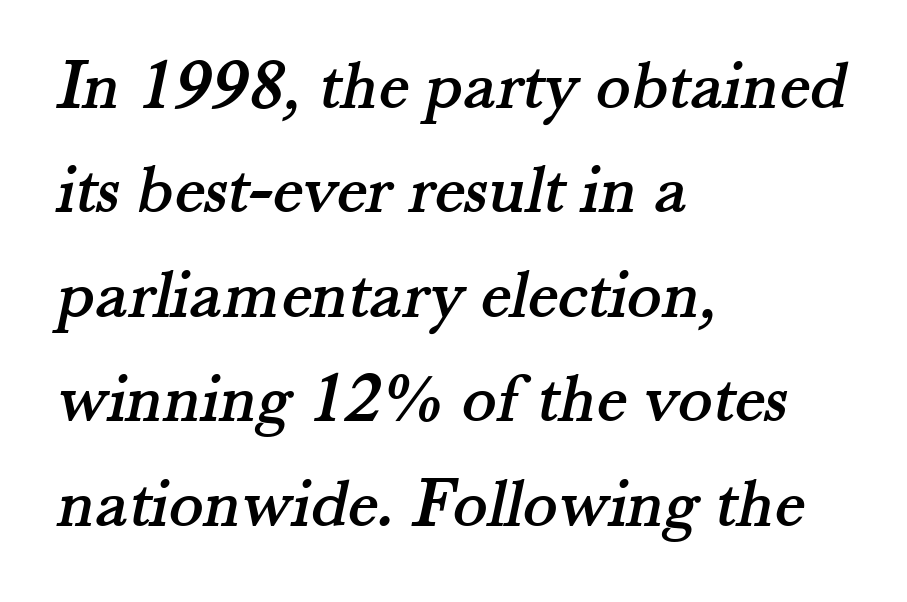
Q: Is the typeface a serif or a sans-serif typeface? A: Serif.
Q: Is the text underlined? A: No.
Q: How is the paragraph aligned? A: Left-aligned.
Q: Is the spacing between letters normal or unusually wide? A: Normal.
Q: Is the spacing between lines tight, normal or loose? A: Normal.
Q: Width (condensed, normal, or wide)? A: Normal.
Q: Stroke contrast? A: Medium.
Q: x-height? A: Small.
Q: Monospaced? A: No.
